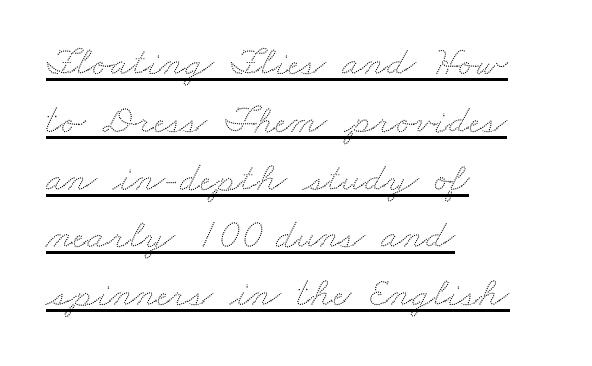
Q: Is the text underlined? A: Yes.
Q: How is the paragraph aligned? A: Left-aligned.
Q: Is the spacing between letters normal or unusually wide? A: Normal.
Q: Is the spacing between lines tight, normal or loose? A: Normal.
Q: Width (condensed, normal, or wide)? A: Wide.
Q: Stroke contrast? A: Low.
Q: x-height? A: Small.
Q: Monospaced? A: No.
